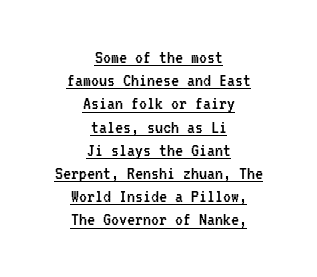
The typesetter chose a symmetrical, centered arrangement here. Notice how the stems are strictly vertical — no italics here. Stems and bowls with no extra thickness — not bold. Nothing unusual about the tracking: characters are spaced as the font intends. The face used here appears with an underline applied.
